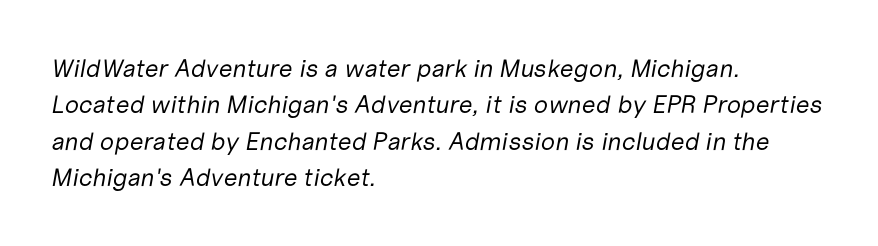
Q: Is the text bold? A: No.
Q: Is the text italic (slanted)? A: Yes, it leans right by about 10 degrees.
Q: Is the text underlined? A: No.
Q: How is the paragraph aligned? A: Left-aligned.
Q: Is the spacing between letters normal or unusually wide? A: Normal.
Q: Is the spacing between lines tight, normal or loose? A: Normal.
